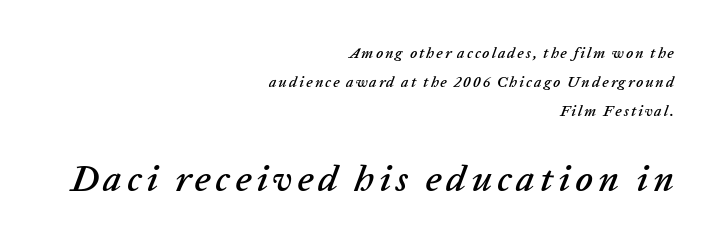
Q: Is the text italic (slanted)? A: Yes, it leans right by about 20 degrees.
Q: Is the text underlined? A: No.
Q: How is the paragraph aligned? A: Right-aligned.
Q: Is the spacing between lines tight, normal or loose? A: Loose.
Q: Which block of text is set in a larger size, the first (top) or the second (bottom)? A: The second (bottom) one.
Q: Width (condensed, normal, or wide)? A: Normal.
Q: Stroke contrast? A: Low.
Q: x-height? A: Medium.
Q: Monospaced? A: No.
